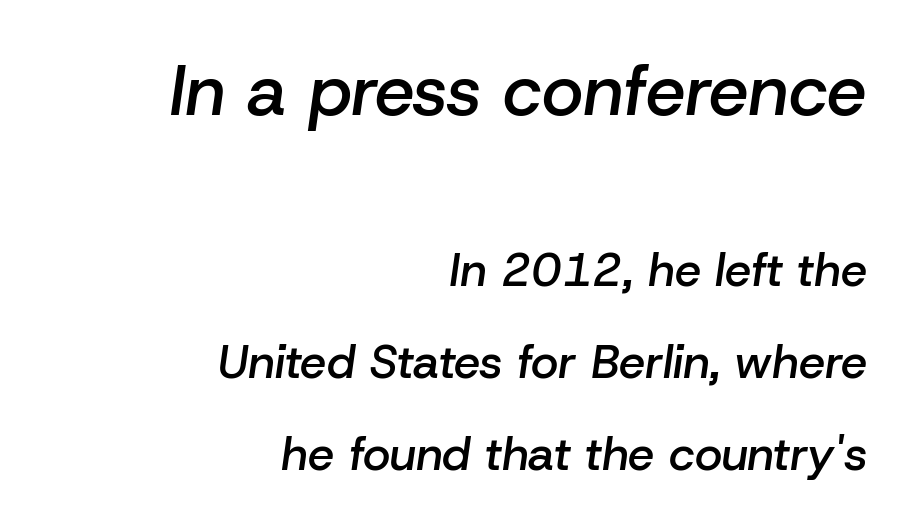
The image shows 71 px semibold type, italic (leaning right); set right-aligned, loose line spacing (1.95x), normal letter spacing, not underlined; the first (top) block is 1.51x larger; low stroke contrast and a medium x-height.
